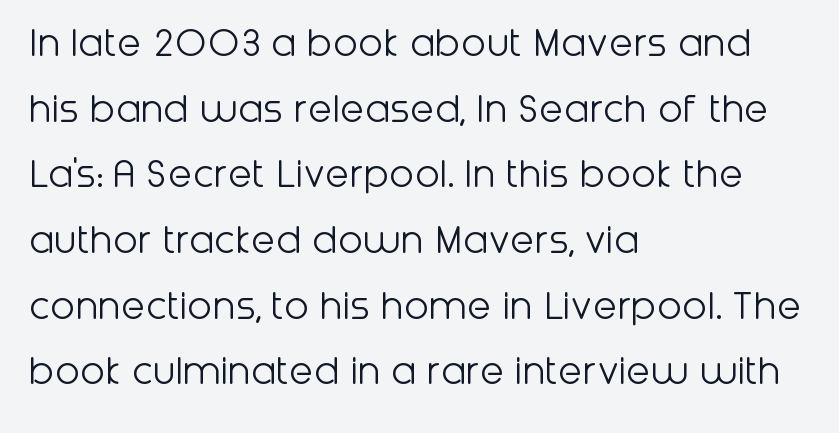
Compared with typical paragraphs, the rows here are spaced about the same. This sample has the flowing, uneven cadence of proportional lettering. The typeface has the unassuming heft of standard copy or less. Serif or sans? Sans — the stroke terminals are bare. Any mark beneath the type? The region is blank. Layout note: lines flush left.
